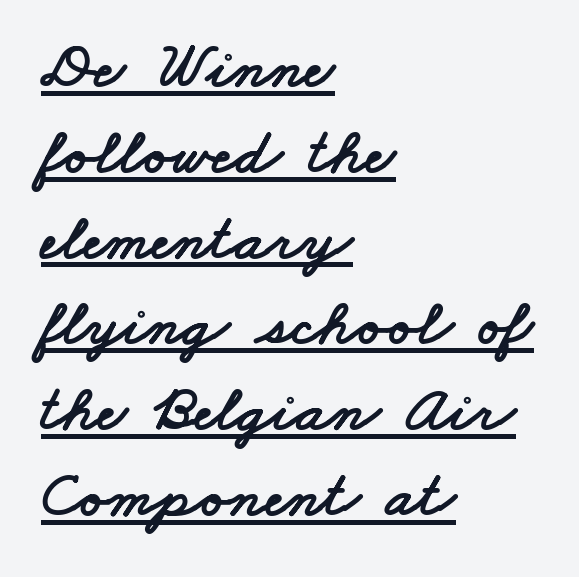
The setting favours the left margin, as ordinary paragraphs usually do. A typesetter would label this face a sans. The block of text has a typical density, with ordinary space between rows. The passage shown is typed in a proportional face where columns would drift. Words appear dense and cohesive because spacing is normal. The rendering uses the underline text-decoration.
